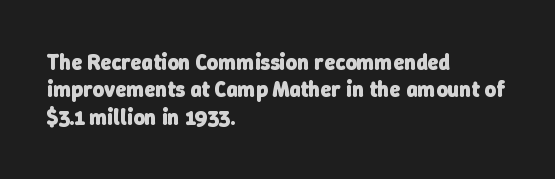
Q: Is the text bold? A: Yes.
Q: Is the text underlined? A: No.
Q: How is the paragraph aligned? A: Left-aligned.
Q: Is the spacing between letters normal or unusually wide? A: Normal.
Q: Is the spacing between lines tight, normal or loose? A: Normal.
